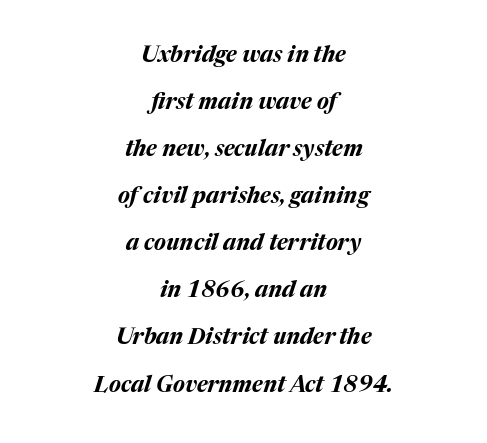
The image shows 22 px bold type, italic (leaning right); set centered, loose line spacing (2.14x), normal letter spacing, not underlined.
